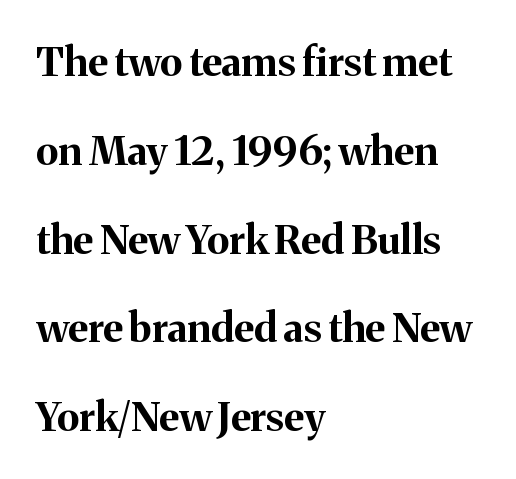
{"serif": "yes", "italic": "no", "bold": "yes", "weight": "bold", "width": "normal", "stroke_contrast": "medium", "x_height": "medium", "monospaced": "no", "underline": "no", "align": "left", "line_spacing": "loose", "line_spacing_ratio": 2.22, "letter_spacing": "normal", "letter_spacing_em": 0.0, "glyph_px": 40}
